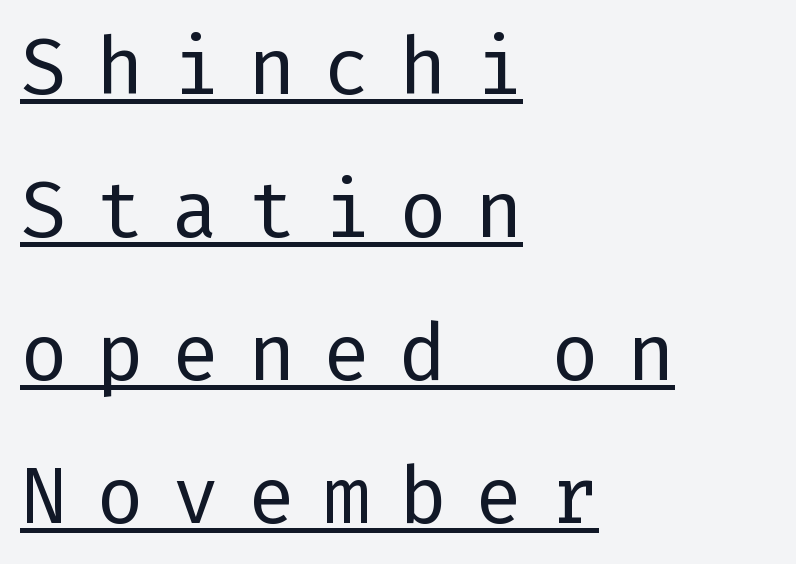
{"serif": "no", "italic": "no", "bold": "no", "weight": "regular", "width": "normal", "stroke_contrast": "low", "x_height": "medium", "underline": "yes", "align": "left", "line_spacing_ratio": 1.81, "letter_spacing": "wide", "letter_spacing_em": 0.36, "glyph_px": 79}
